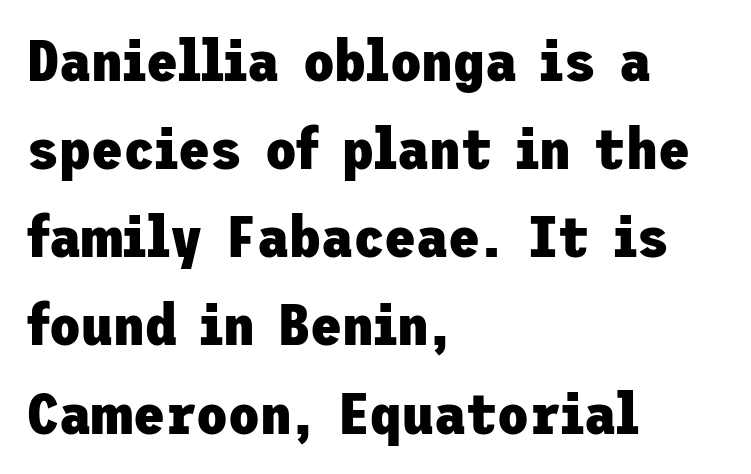
Unlike a traditional serif, this face leaves its strokes unadorned. The letters sit at their default tracking, neither squeezed nor spread. Notice how the stems are strictly vertical — no italics here. Strong, thick strokes mark this as bold type. Horizontal bands of white between lines are of average thickness. Every row of glyphs begins at an identical x-position on the left.
